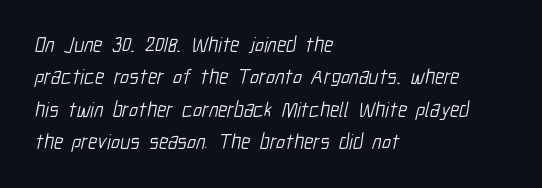
The image shows 21 px text type; set left-aligned, normal line spacing (1.54x), normal letter spacing, not underlined.
